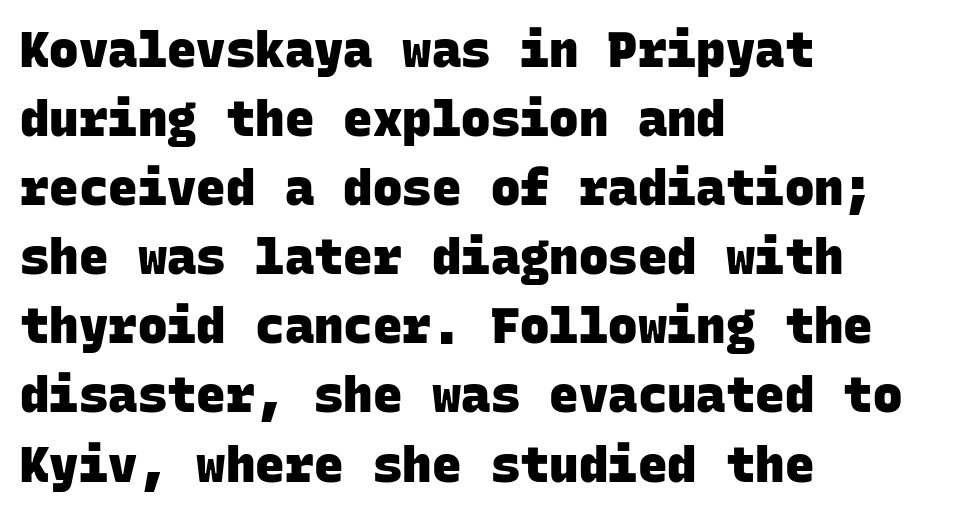
Q: Is the text bold? A: Yes.
Q: Is the typeface a serif or a sans-serif typeface? A: Sans-serif.
Q: Is the text underlined? A: No.
Q: How is the paragraph aligned? A: Left-aligned.
Q: Is the spacing between letters normal or unusually wide? A: Normal.
Q: Is the spacing between lines tight, normal or loose? A: Normal.
Q: Width (condensed, normal, or wide)? A: Normal.
Q: Stroke contrast? A: Low.
Q: x-height? A: Large.
Q: Monospaced? A: Yes.
